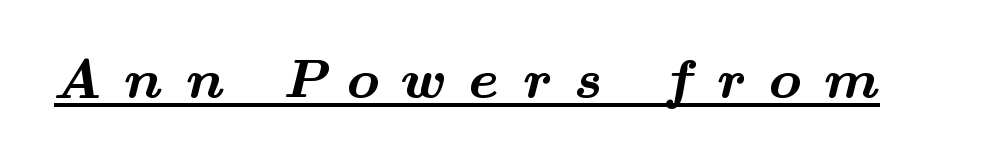
The gaps between neighbouring characters are conspicuously large. This sample has the flowing, uneven cadence of proportional lettering. Beneath each row of characters lies a ruled line. Typesetter's note: full bold, strokes at maximum text heaviness.
